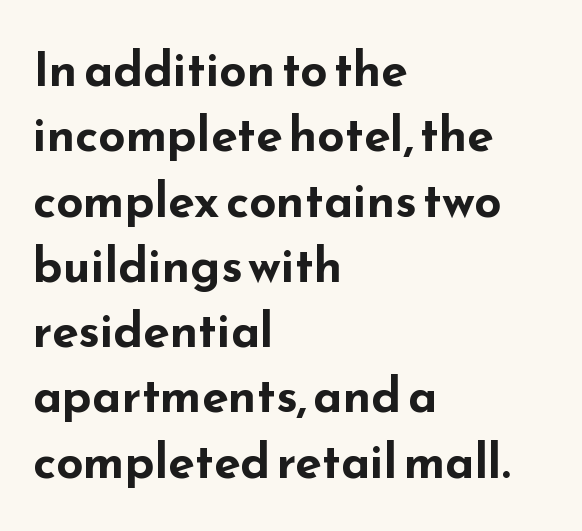
Q: Is the text bold? A: Yes.
Q: Is the text italic (slanted)? A: No, it is upright.
Q: Is the typeface a serif or a sans-serif typeface? A: Sans-serif.
Q: Is the text underlined? A: No.
Q: How is the paragraph aligned? A: Left-aligned.
Q: Is the spacing between letters normal or unusually wide? A: Normal.
Q: Is the spacing between lines tight, normal or loose? A: Normal.
Q: Width (condensed, normal, or wide)? A: Wide.
Q: Stroke contrast? A: Low.
Q: x-height? A: Small.
Q: Monospaced? A: No.
